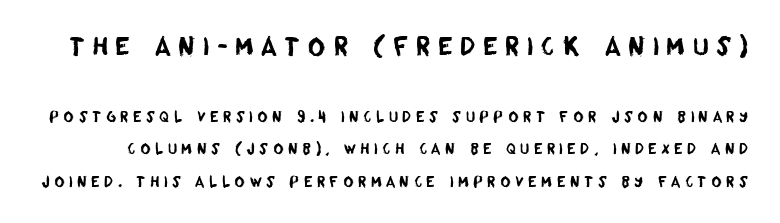
The image shows 24 px text type; set loose line spacing (2.35x), unusually wide letter spacing (+0.3 em), not underlined; the first (top) block is 1.71x larger.
